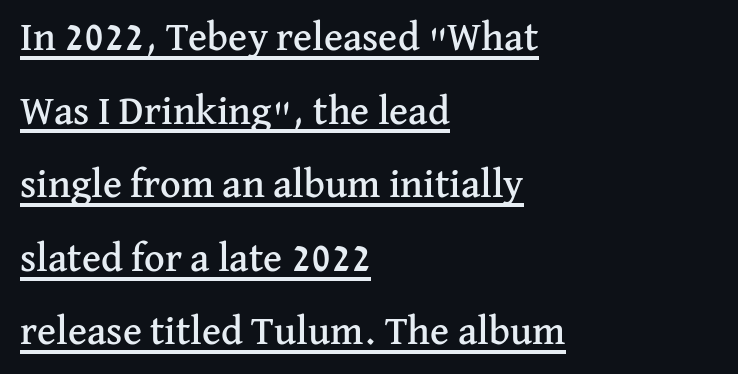
Q: Is the text italic (slanted)? A: No, it is upright.
Q: Is the typeface a serif or a sans-serif typeface? A: Serif.
Q: Is the text underlined? A: Yes.
Q: How is the paragraph aligned? A: Left-aligned.
Q: Is the spacing between letters normal or unusually wide? A: Normal.
Q: Width (condensed, normal, or wide)? A: Normal.
Q: Stroke contrast? A: Medium.
Q: x-height? A: Medium.
Q: Monospaced? A: No.
